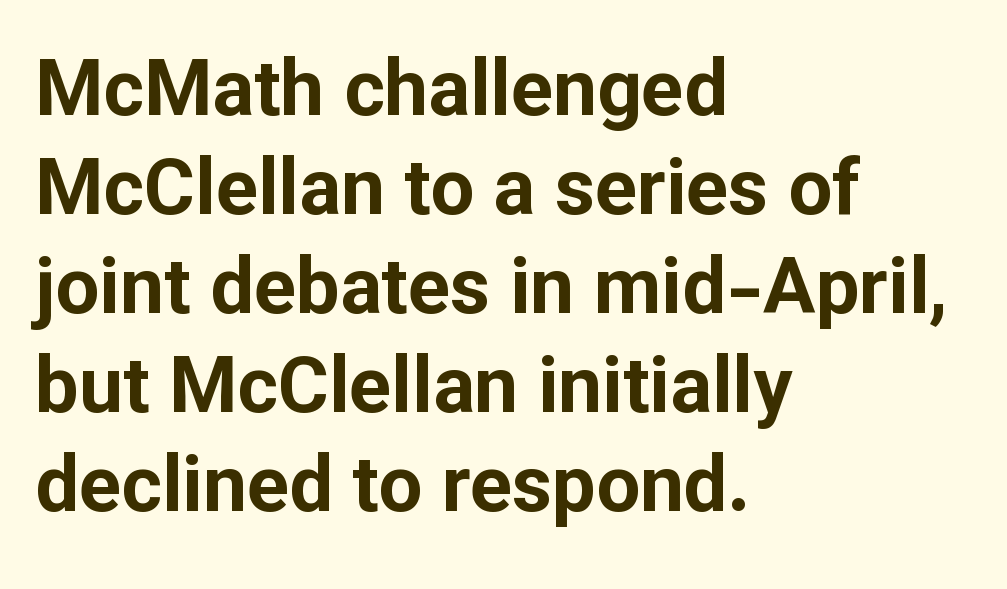
The image shows 78 px bold sans-serif type, upright; set left-aligned, normal line spacing (1.27x), normal letter spacing, not underlined; low stroke contrast and a medium x-height.
